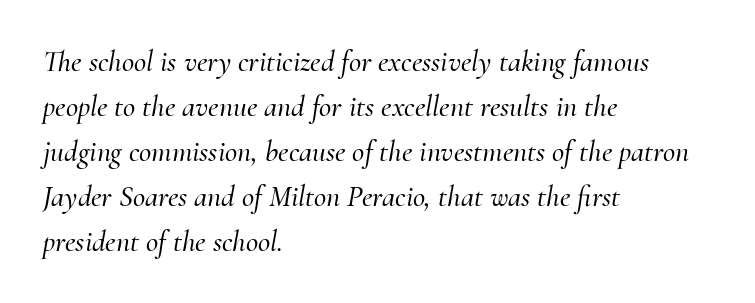
The image shows 30 px serif type, italic (leaning right); set left-aligned, normal line spacing (1.5x), normal letter spacing, not underlined; medium stroke contrast and a small x-height.
